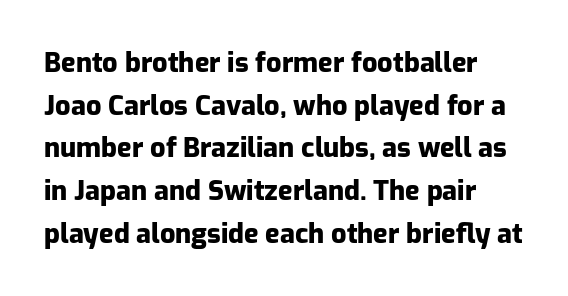
Weight: bold. The type sits square on the baseline with zero lean. A clean baseline with only descenders dipping below it. Regular leading. Tracking value appears to be zero — textbook default spacing.
